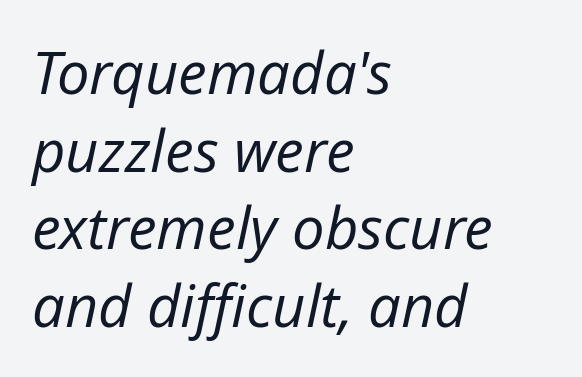
Q: Is the text bold? A: No.
Q: Is the text italic (slanted)? A: Yes, it leans right by about 12 degrees.
Q: Is the text underlined? A: No.
Q: How is the paragraph aligned? A: Left-aligned.
Q: Is the spacing between letters normal or unusually wide? A: Normal.
Q: Is the spacing between lines tight, normal or loose? A: Normal.
Q: Width (condensed, normal, or wide)? A: Normal.
Q: Stroke contrast? A: Low.
Q: x-height? A: Medium.
Q: Monospaced? A: No.
